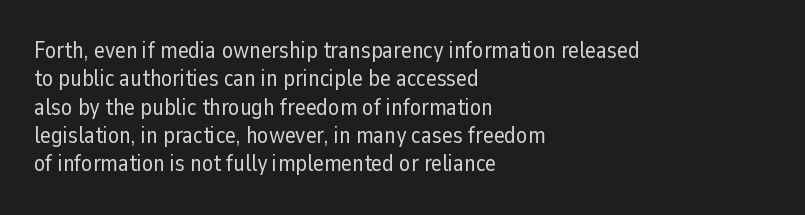
Q: Is the text bold? A: No.
Q: Is the text italic (slanted)? A: No, it is upright.
Q: Is the text underlined? A: No.
Q: How is the paragraph aligned? A: Left-aligned.
Q: Is the spacing between letters normal or unusually wide? A: Normal.
